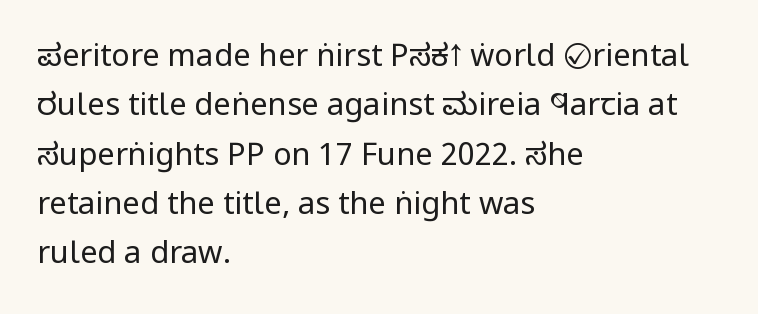
The image shows 31 px regular-weight, condensed sans-serif type, upright; set left-aligned, normal line spacing (1.59x), normal letter spacing, not underlined; low stroke contrast and a large x-height.
